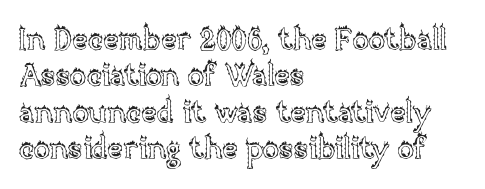
{"italic": "no", "width": "normal", "x_height": "large", "monospaced": "no", "underline": "no", "align": "left", "line_spacing_ratio": 1.21, "letter_spacing": "normal", "letter_spacing_em": 0.0, "glyph_px": 30}
